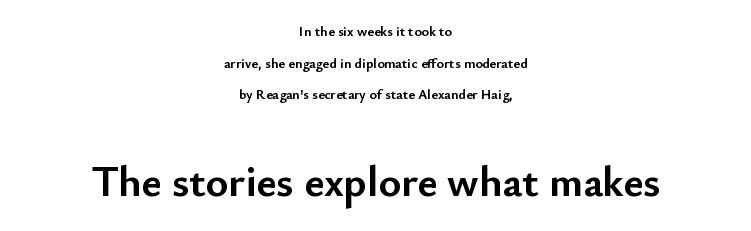
The image shows 43 px semibold sans-serif type, upright; set centered, loose line spacing (2.26x), normal letter spacing, not underlined; the second (bottom) block is 3.07x larger; low stroke contrast and a small x-height.
